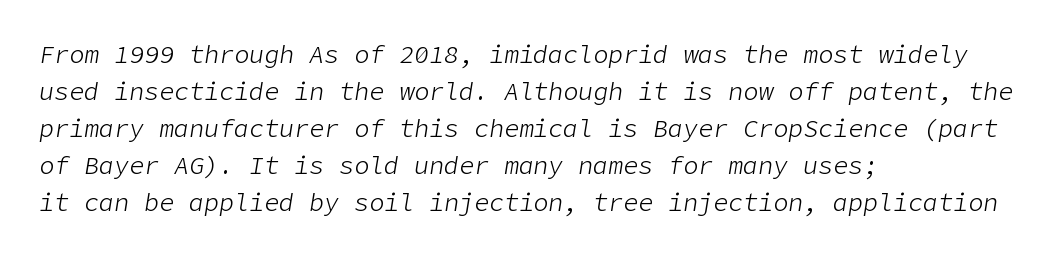
{"italic": "yes", "lean": "right", "slant_degrees": 9, "bold": "no", "underline": "no", "align": "left", "line_spacing": "normal", "line_spacing_ratio": 1.48, "letter_spacing": "normal", "letter_spacing_em": 0.0, "glyph_px": 25}
